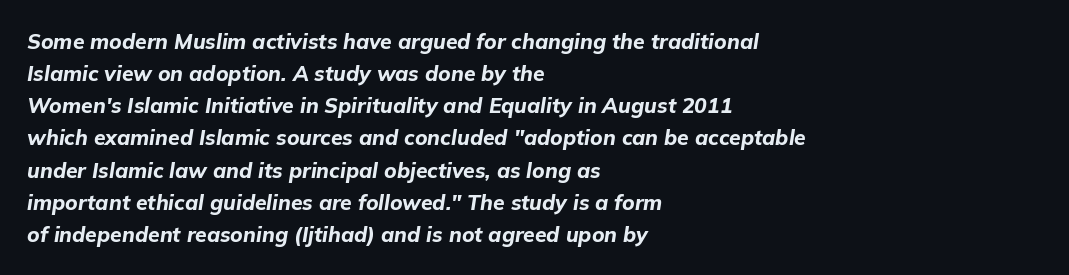
Q: Is the text bold? A: Yes.
Q: Is the text italic (slanted)? A: Yes, it leans right by about 9 degrees.
Q: Is the text underlined? A: No.
Q: How is the paragraph aligned? A: Left-aligned.
Q: Is the spacing between letters normal or unusually wide? A: Normal.
Q: Is the spacing between lines tight, normal or loose? A: Normal.
